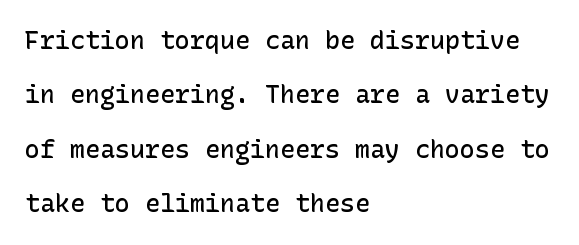
The image shows 25 px text type, upright; set left-aligned, loose line spacing (2.18x), normal letter spacing, not underlined.
